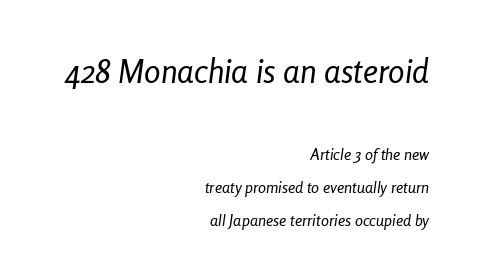
{"italic": "yes", "lean": "right", "slant_degrees": 8, "bold": "no", "weight": "regular", "width": "condensed", "stroke_contrast": "low", "x_height": "medium", "monospaced": "no", "underline": "no", "align": "right", "line_spacing": "loose", "line_spacing_ratio": 2.05, "letter_spacing": "normal", "letter_spacing_em": 0.0, "larger_block": "first", "size_ratio": 2.06, "glyph_px": 33}
